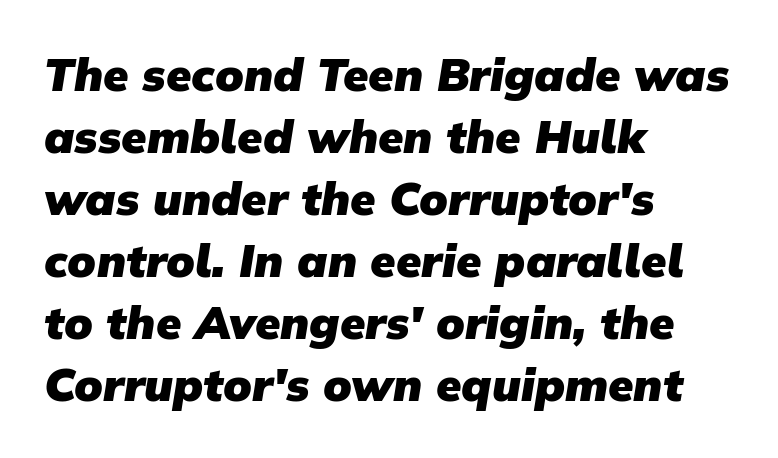
Underlining? Definitely not there. The characters display no serif detailing; their extremities are plain. Varying glyph widths throughout — classic text-font behaviour. There is no visible air inserted between adjacent glyphs. Typeset ragged right — the left edge is the straight one.
